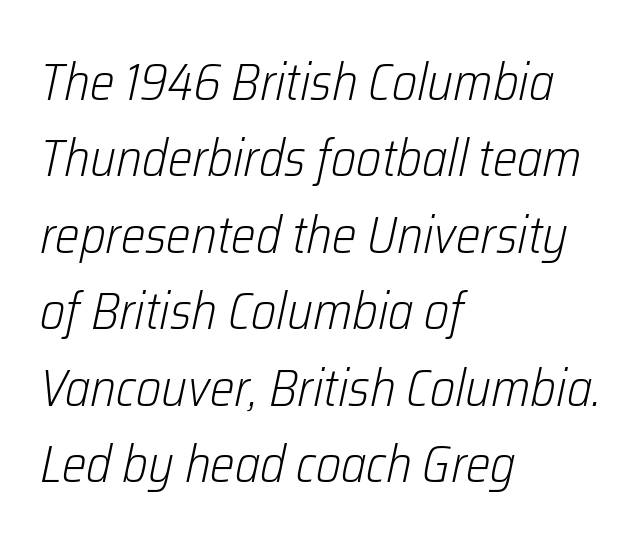
The letters look calm and open, with moderate or lighter stems. Bare-footed words on every line. Is the type slanted? Yes — the strokes lean at a clear angle. Baseline-to-baseline distance is the conventional proportion of letter height.
